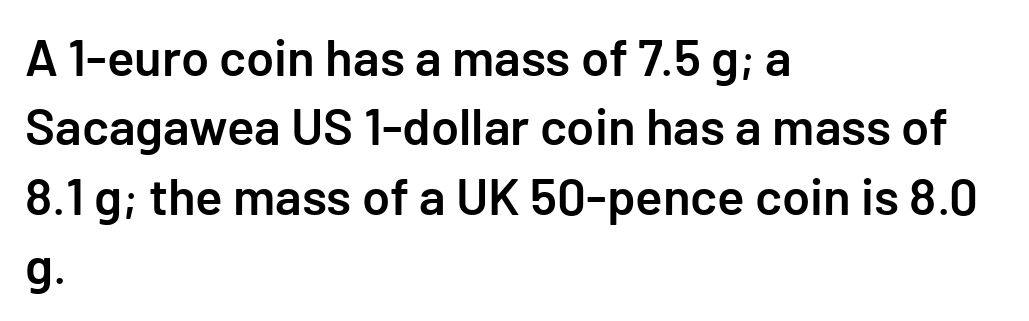
{"serif": "no", "italic": "no", "bold": "semi", "weight": "semibold", "width": "normal", "stroke_contrast": "low", "x_height": "medium", "underline": "no", "align": "left", "line_spacing": "normal", "line_spacing_ratio": 1.36, "letter_spacing": "normal", "letter_spacing_em": 0.0, "glyph_px": 51}
